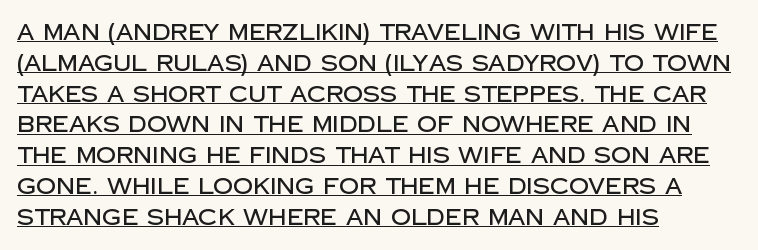
{"italic": "no", "underline": "yes", "align": "left", "line_spacing": "normal", "line_spacing_ratio": 1.4, "letter_spacing": "normal", "letter_spacing_em": 0.0, "glyph_px": 22}
